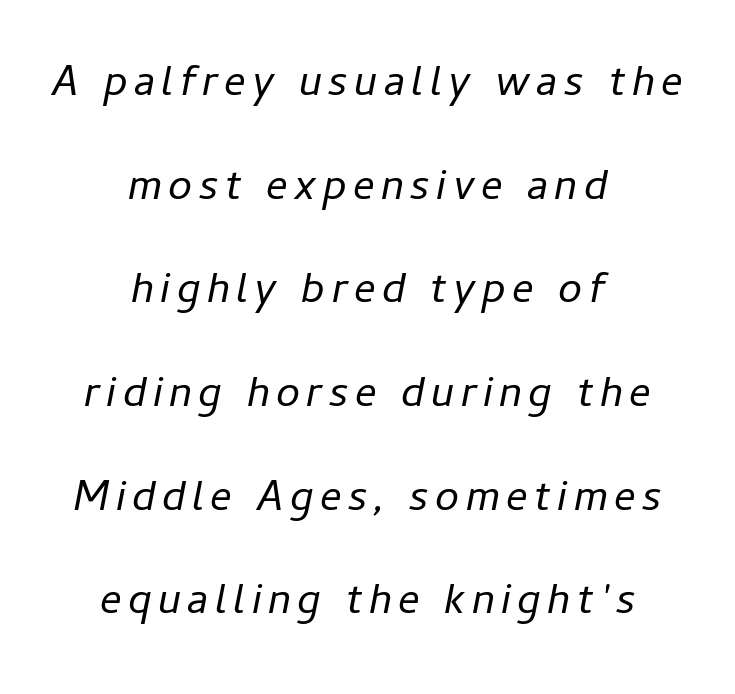
The whole block is typeset with a tilt. No word sits above an underline. Unbolded letterforms with no extra heft. The leading is generous, giving the passage an open texture.
